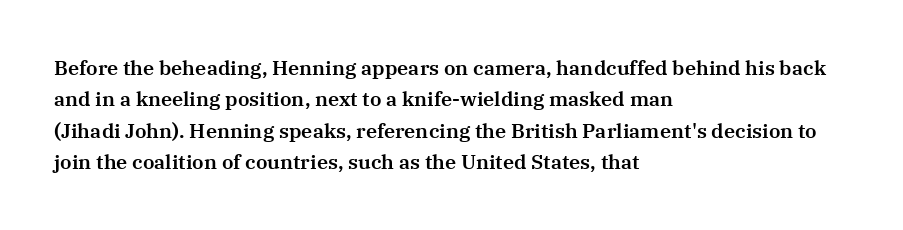
Q: Is the text italic (slanted)? A: No, it is upright.
Q: Is the text underlined? A: No.
Q: How is the paragraph aligned? A: Left-aligned.
Q: Is the spacing between letters normal or unusually wide? A: Normal.
Q: Is the spacing between lines tight, normal or loose? A: Normal.
